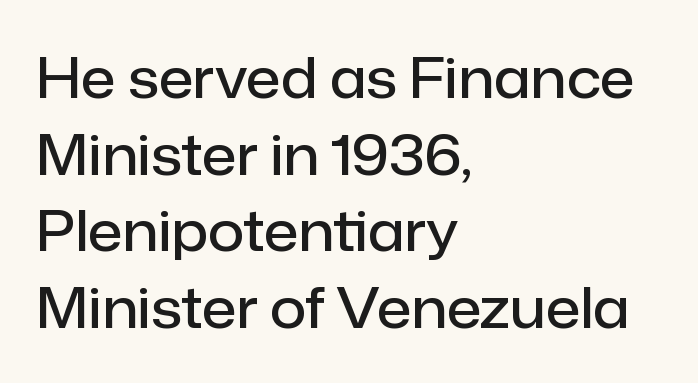
Classification — sans serif. The rendering uses a moderate line-height, typical for paragraphs. The characters look somewhat weighty, a semibold short of true bold. Compared with a centered layout, this one pins lines to the left instead. Rendered with straight, roman letterforms.
